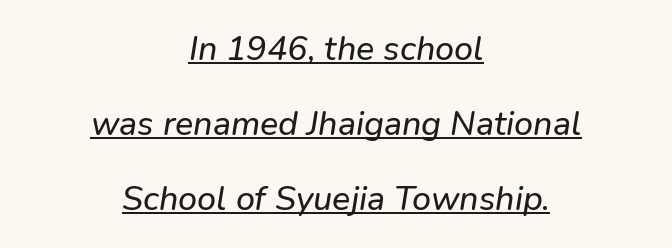
The image shows 34 px text type, italic (leaning right); set centered, loose line spacing (2.21x), normal letter spacing, underlined; low stroke contrast and a medium x-height.
